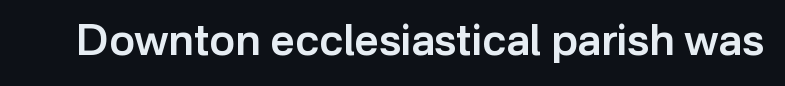
Nope, no serifs anywhere on these letters. Every letter is mildly thick-stroked: semibold rather than bold. It's the straight-up-and-down kind of type. The face used here is proportionally spaced, like ordinary book or web type. Tracking here is standard; glyphs follow each other at the usual distance. The specimen omits any rule beneath the text block's lines.
